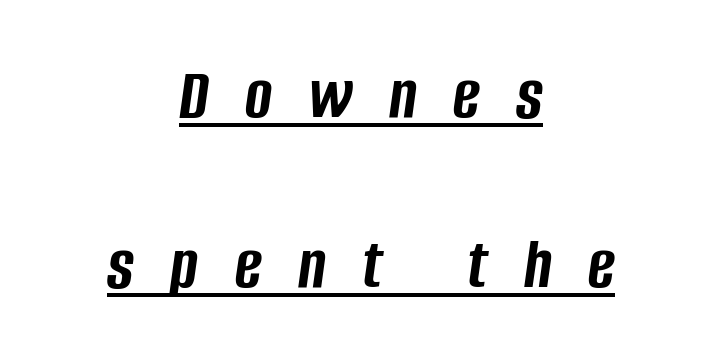
Rendered with sloped, italic letterforms. These lines have a slow, spaced-out rhythm from letter to letter. Here the designer chose a conventional face with non-uniform glyph widths. Whoever set this chose breathing room over compactness in the vertical rhythm.
